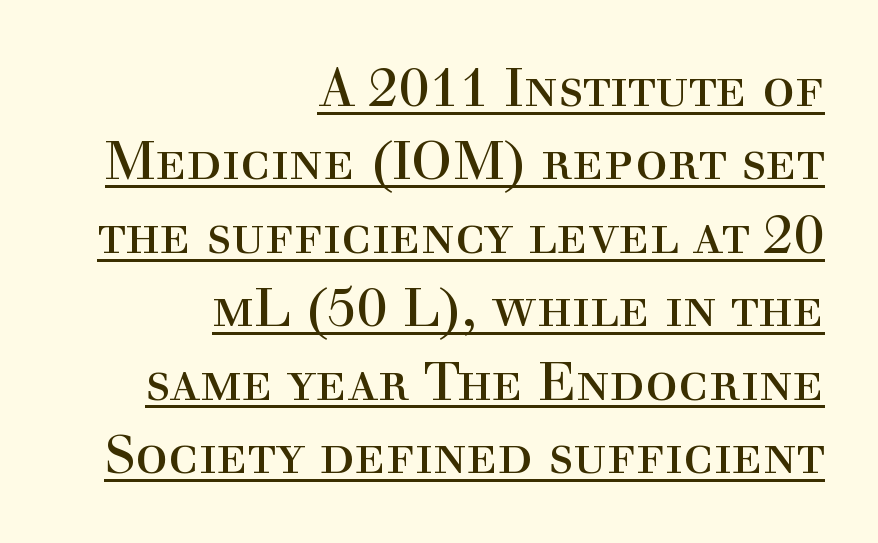
Q: Is the text bold? A: No.
Q: Is the text italic (slanted)? A: No, it is upright.
Q: Is the typeface a serif or a sans-serif typeface? A: Serif.
Q: Is the text underlined? A: Yes.
Q: How is the paragraph aligned? A: Right-aligned.
Q: Is the spacing between letters normal or unusually wide? A: Normal.
Q: Is the spacing between lines tight, normal or loose? A: Normal.
Q: Width (condensed, normal, or wide)? A: Normal.
Q: x-height? A: Medium.
Q: Monospaced? A: No.
